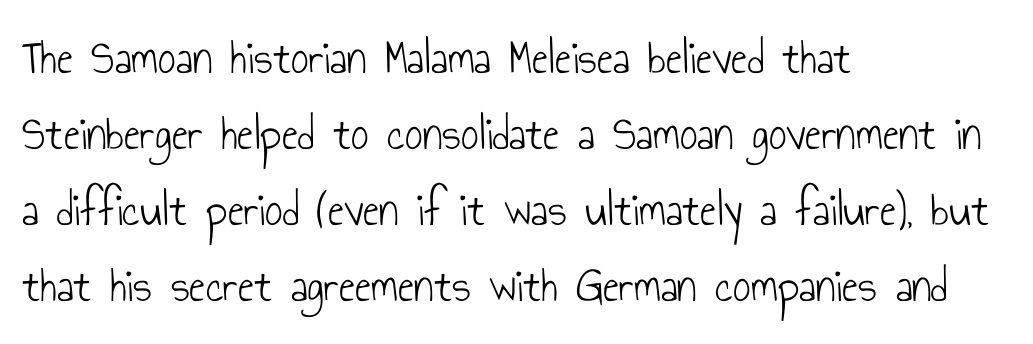
Serif or sans? Sans — the stroke terminals are bare. Rendered with straight, roman letterforms. The passage shown is typed in a proportional face where columns would drift. The lines sit at an ordinary, default distance from one another. Where is the straight margin? On the left.
